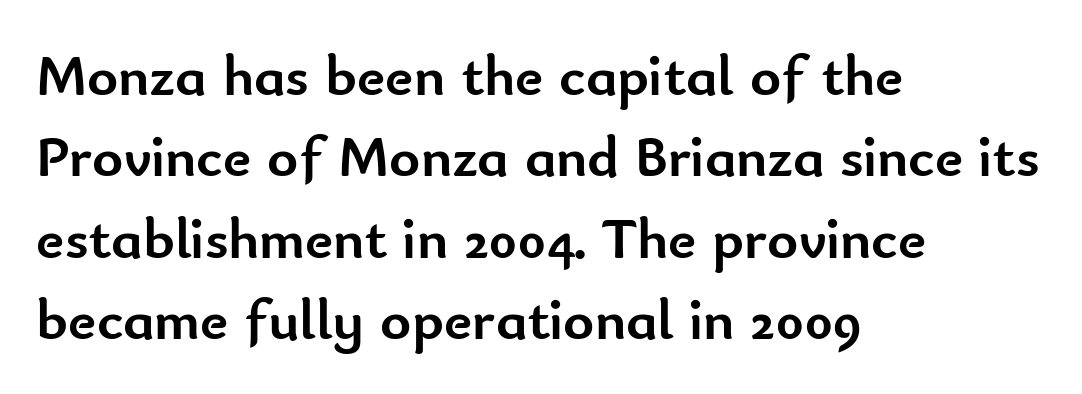
{"serif": "no", "italic": "no", "bold": "yes", "weight": "semibold", "width": "normal", "stroke_contrast": "low", "x_height": "small", "monospaced": "no", "underline": "no", "align": "left", "line_spacing": "normal", "line_spacing_ratio": 1.38, "letter_spacing": "normal", "letter_spacing_em": 0.0, "glyph_px": 59}
